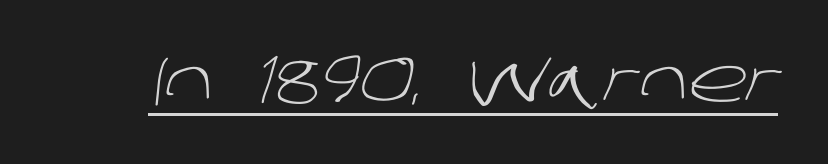
{"serif": "no", "bold": "no", "weight": "light", "width": "normal", "stroke_contrast": "low", "x_height": "large", "monospaced": "no", "underline": "yes", "letter_spacing": "normal", "letter_spacing_em": 0.0, "glyph_px": 61}
